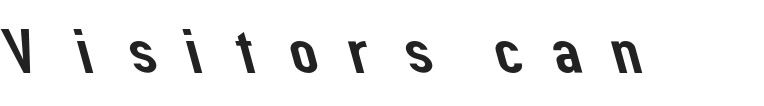
{"serif": "no", "width": "normal", "stroke_contrast": "low", "x_height": "medium", "monospaced": "no", "underline": "no", "letter_spacing": "wide", "letter_spacing_em": 0.37, "glyph_px": 63}
